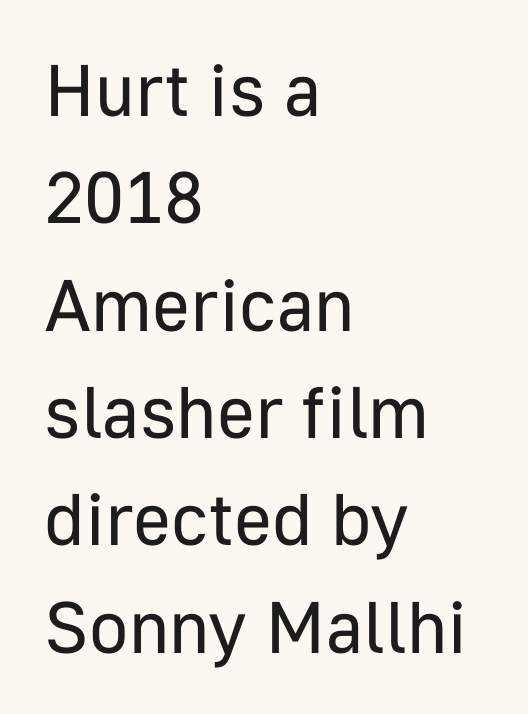
The image shows 73 px regular-weight sans-serif type, upright; set left-aligned, normal line spacing (1.47x), normal letter spacing, not underlined; low stroke contrast and a medium x-height.
